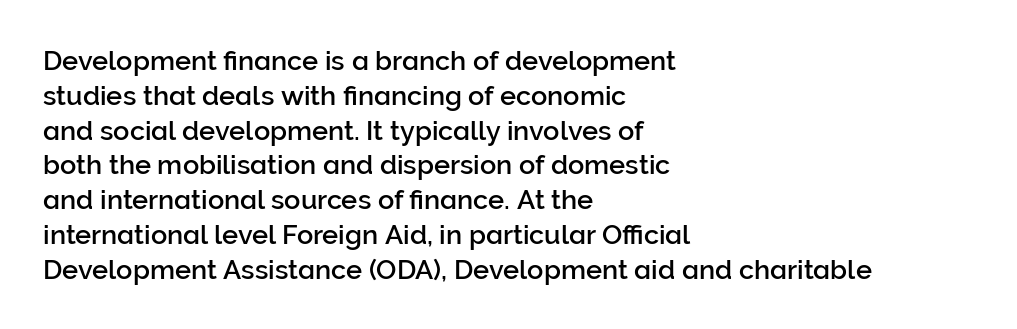
Q: Is the text italic (slanted)? A: No, it is upright.
Q: Is the text underlined? A: No.
Q: How is the paragraph aligned? A: Left-aligned.
Q: Is the spacing between letters normal or unusually wide? A: Normal.
Q: Is the spacing between lines tight, normal or loose? A: Normal.
